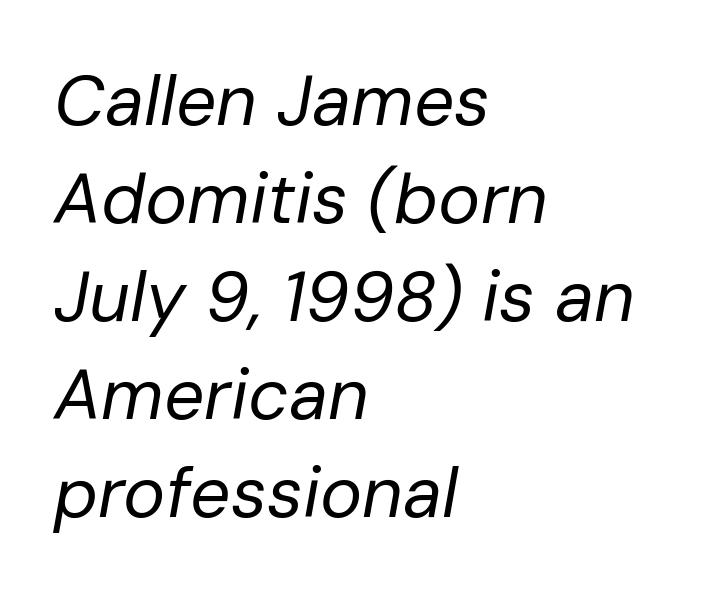
The image shows 71 px regular-weight type, italic (leaning right); set left-aligned, normal line spacing (1.38x), normal letter spacing, not underlined; low stroke contrast and a medium x-height.
